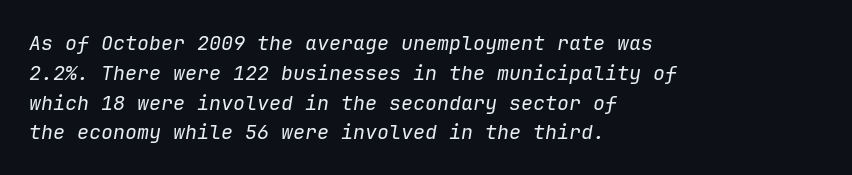
The image shows 20 px text type, italic (leaning right); set left-aligned, normal line spacing (1.49x), normal letter spacing, not underlined.
